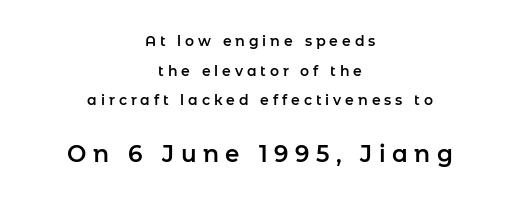
Both edges are ragged and mirror each other, which tells us the setting is centered. The baseline area is clear. Here the second block reads like a headline and the first like body copy. This sample trades compactness for vertical openness between lines. You can tell it's not italic because the verticals are truly vertical. Display-style spreading of the glyphs; the letterfit is very open.
